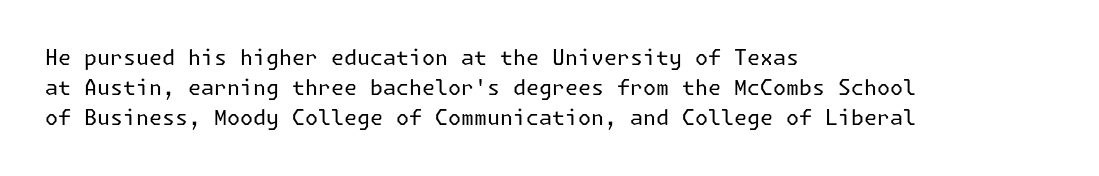
The image shows 21 px text type, upright; set left-aligned, normal line spacing (1.44x), normal letter spacing, not underlined.
